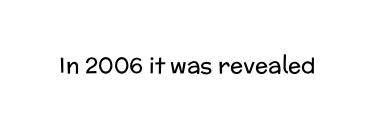
The space directly below the letters is spotless. Quick note: not italic, upright. The line texture is even and compact thanks to regular tracking. These glyphs show unthickened strokes, regular width or finer.
